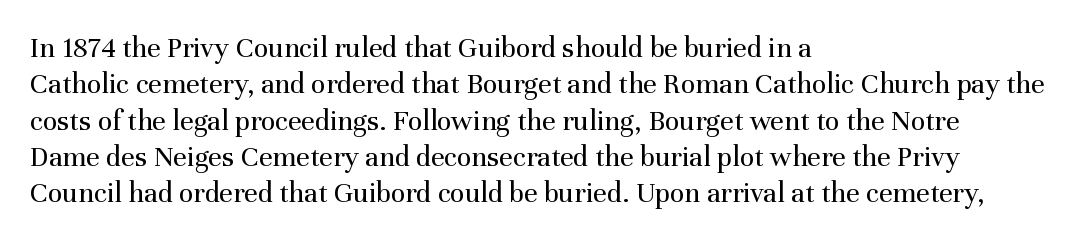
Q: Is the text bold? A: No.
Q: Is the text italic (slanted)? A: No, it is upright.
Q: Is the typeface a serif or a sans-serif typeface? A: Serif.
Q: Is the text underlined? A: No.
Q: How is the paragraph aligned? A: Left-aligned.
Q: Is the spacing between letters normal or unusually wide? A: Normal.
Q: Width (condensed, normal, or wide)? A: Normal.
Q: Stroke contrast? A: Medium.
Q: x-height? A: Medium.
Q: Monospaced? A: No.
